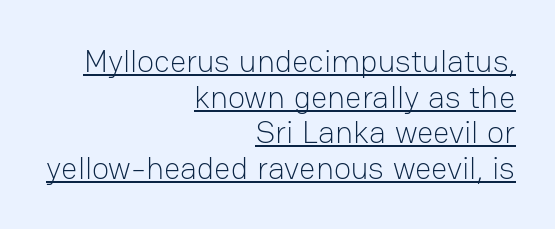
{"serif": "no", "italic": "no", "bold": "no", "weight": "light", "width": "normal", "stroke_contrast": "low", "x_height": "medium", "monospaced": "no", "underline": "yes", "align": "right", "line_spacing": "tight", "line_spacing_ratio": 1.11, "letter_spacing": "normal", "letter_spacing_em": 0.0, "glyph_px": 32}
